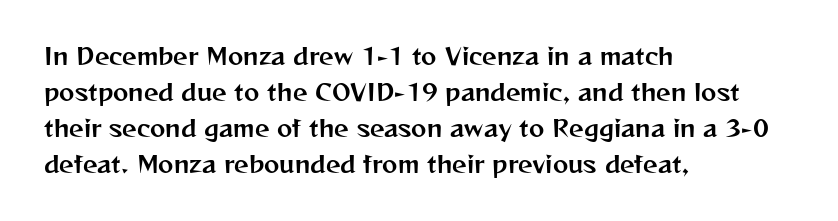
{"italic": "no", "underline": "no", "align": "left", "line_spacing": "normal", "line_spacing_ratio": 1.57, "letter_spacing": "normal", "letter_spacing_em": 0.0, "glyph_px": 23}
